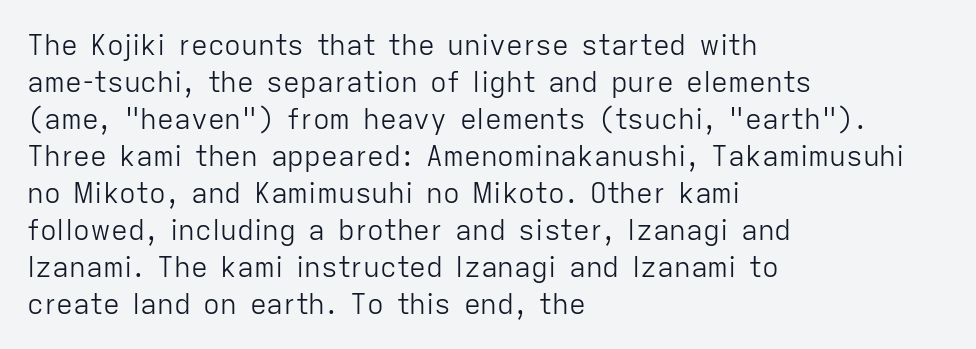
{"serif": "no", "italic": "no", "bold": "no", "weight": "light", "width": "normal", "stroke_contrast": "low", "x_height": "medium", "monospaced": "no", "underline": "no", "align": "left", "line_spacing": "normal", "line_spacing_ratio": 1.32, "letter_spacing": "normal", "letter_spacing_em": 0.0, "glyph_px": 28}
